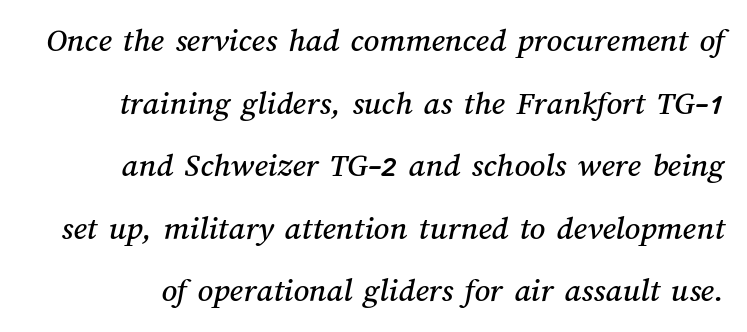
Q: Is the text underlined? A: No.
Q: Is the spacing between letters normal or unusually wide? A: Normal.
Q: Width (condensed, normal, or wide)? A: Normal.
Q: Stroke contrast? A: Medium.
Q: x-height? A: Medium.
Q: Monospaced? A: No.
